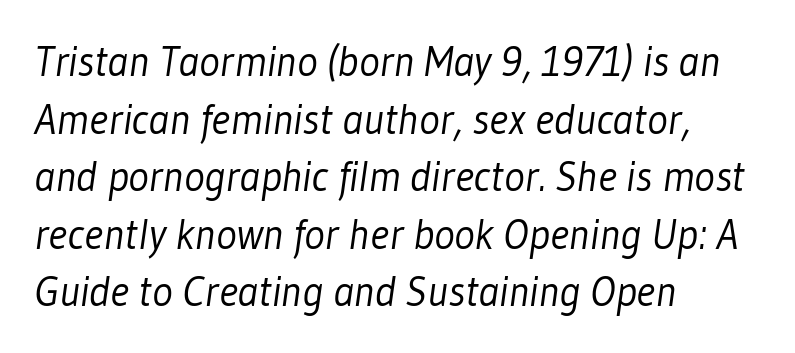
Q: Is the text bold? A: No.
Q: Is the typeface a serif or a sans-serif typeface? A: Sans-serif.
Q: Is the text underlined? A: No.
Q: How is the paragraph aligned? A: Left-aligned.
Q: Is the spacing between letters normal or unusually wide? A: Normal.
Q: Is the spacing between lines tight, normal or loose? A: Normal.
Q: Width (condensed, normal, or wide)? A: Condensed.
Q: Stroke contrast? A: Low.
Q: x-height? A: Medium.
Q: Monospaced? A: No.
